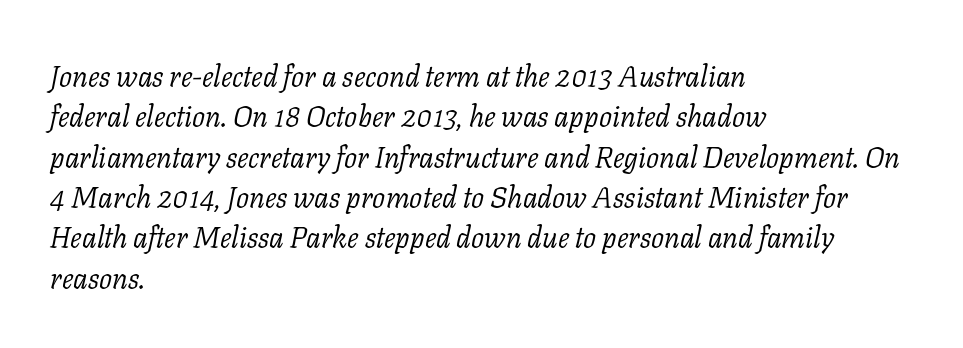
The face used here is rendered with its standard letterfit. The rendering uses natural spacing where letterforms have individual widths. Casual observation: everything's shoved over to the left. The rendering applies a slant to the glyphs.
